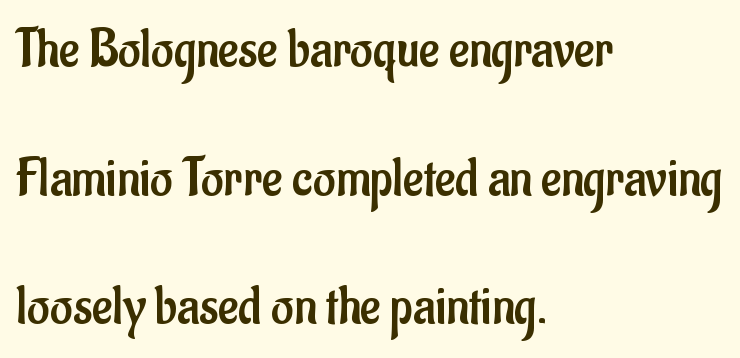
{"serif": "no", "italic": "no", "bold": "no", "weight": "regular", "width": "condensed", "stroke_contrast": "low", "x_height": "small", "monospaced": "no", "underline": "no", "align": "left", "line_spacing": "loose", "line_spacing_ratio": 2.34, "letter_spacing": "normal", "letter_spacing_em": 0.0, "glyph_px": 55}
